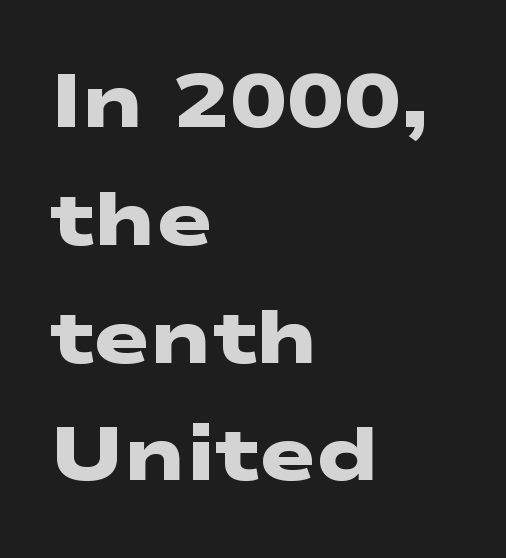
The words here are not underlined. Here the glyphs are tracked normally, forming tight word shapes. The typesetting leans heavy: a genuine bold. These lines sit exactly where default settings would place them.
